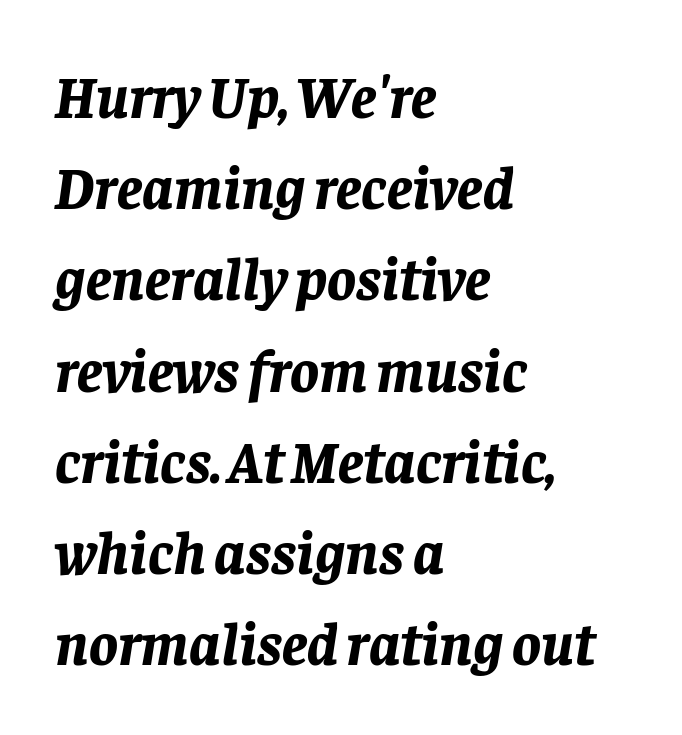
{"italic": "yes", "lean": "right", "slant_degrees": 8, "bold": "yes", "weight": "bold", "width": "normal", "stroke_contrast": "low", "x_height": "large", "monospaced": "no", "underline": "no", "align": "left", "line_spacing": "normal", "line_spacing_ratio": 1.52, "letter_spacing": "normal", "letter_spacing_em": 0.0, "glyph_px": 60}
